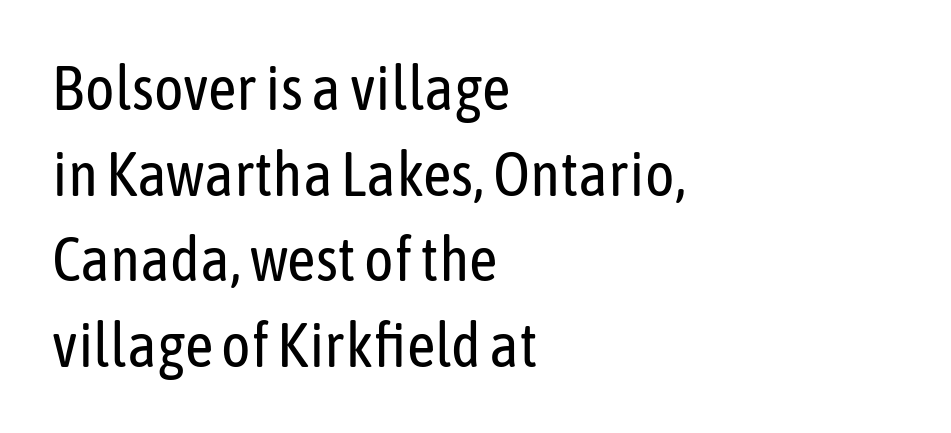
Nothing unusual about the tracking: characters are spaced as the font intends. This is not heavy type; no bold has been used. Short and long lines alike share a common starting point at left. Rendered with straight, roman letterforms. The rendering uses natural spacing where letterforms have individual widths.
